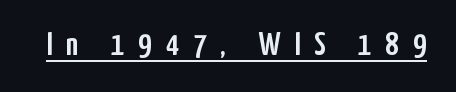
The image shows 33 px condensed sans-serif type, upright; set unusually wide letter spacing (+0.42 em), underlined; low stroke contrast and a medium x-height.
